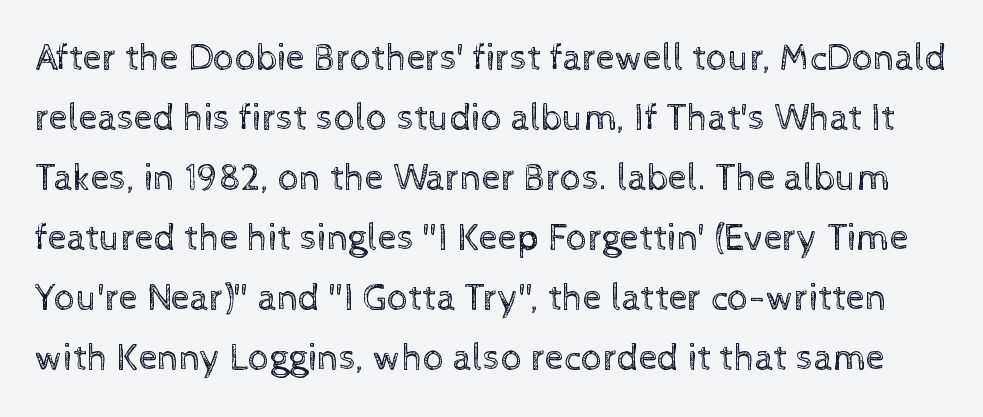
Words appear dense and cohesive because spacing is normal. Ordinary non-slanted type is in use. The glyphs are unaccompanied by any horizontal stroke below them. Proportional: the letters do not fall into vertical columns.
